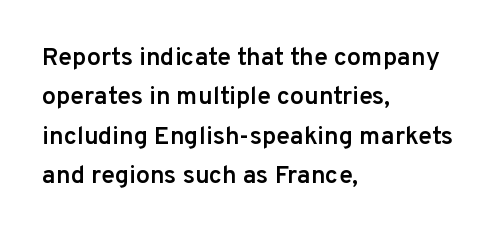
Underlining? Definitely not there. This sample uses plain, unmodified letter spacing. Is there any slant? The stems are plumb. A classic flush-left, rag-right setting is used for this passage.
